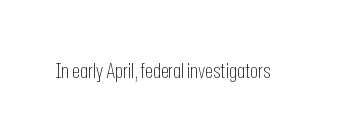
The passage shown is not underscored anywhere. The font's upright variant was chosen for this text. Stems here are at most as thick as an everyday book face. Observe the ordinary spacing: letters are neighbours, not strangers.
